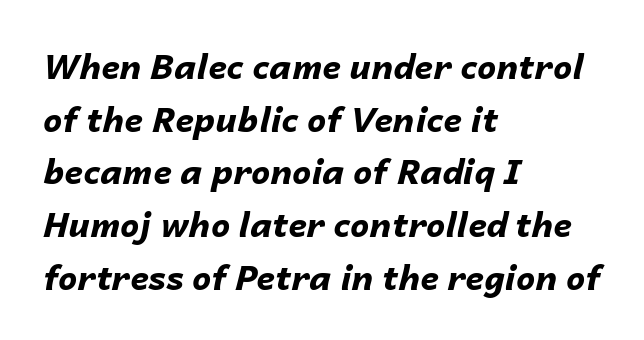
The image shows 34 px bold type, italic (leaning right); set left-aligned, normal line spacing (1.55x), normal letter spacing, not underlined; low stroke contrast and a medium x-height.
